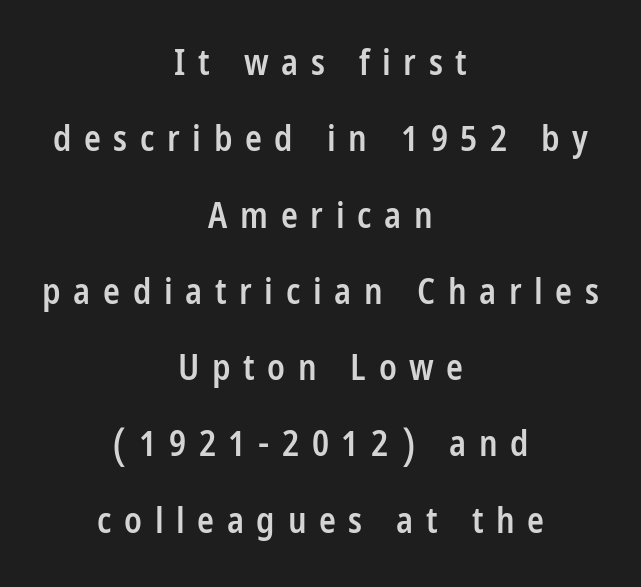
Weight: semibold (demi). Someone cranked the tracking dial way up on this one. Quick note: interline space is abundant. The strip under each line holds only bare page. Layout note: lines centered.
